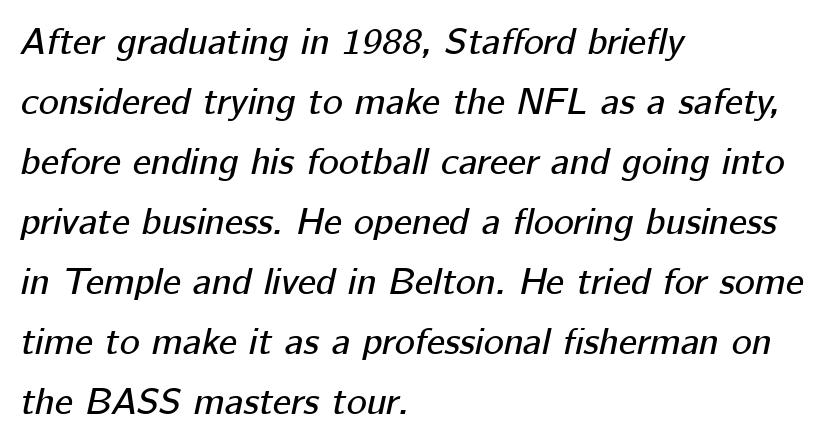
The image shows 38 px text type, italic (leaning right); set left-aligned, normal line spacing (1.58x), normal letter spacing, not underlined; low stroke contrast and a medium x-height.
